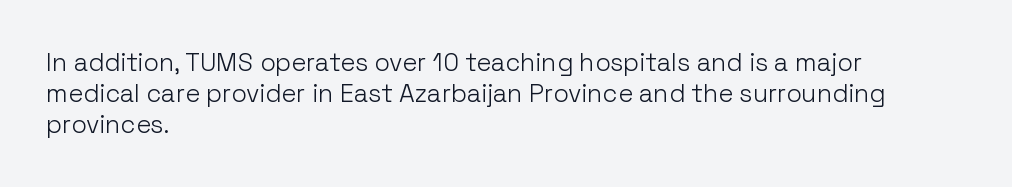
The image shows 25 px text type, upright; set left-aligned, line spacing 1.24x, normal letter spacing, not underlined.
